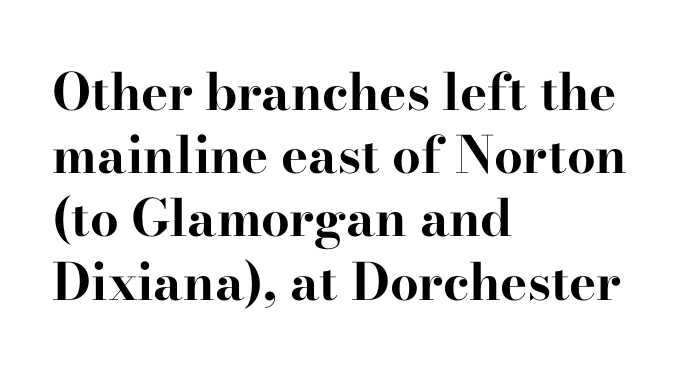
The image shows 51 px bold, wide serif type, upright; set left-aligned, line spacing 1.24x, normal letter spacing, not underlined; high stroke contrast and a small x-height.
